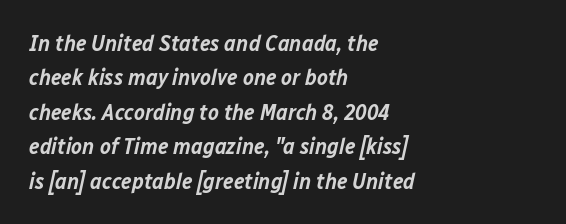
Glyph-to-glyph distance matches everyday printed text. The typography opts for an oblique posture over an upright one. Rule under the text: the space is simply empty. Evenly set lines give the paragraph a standard silhouette. Short and long lines alike share a common starting point at left.
